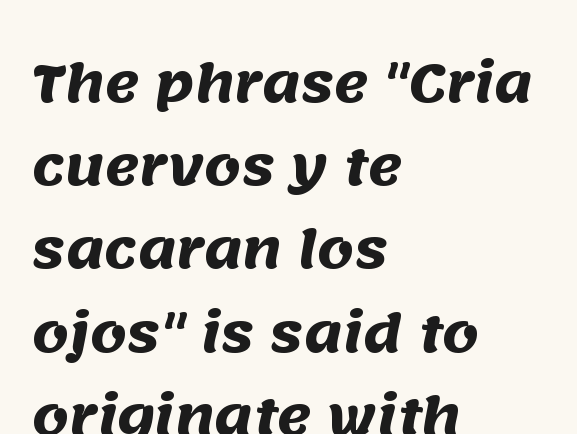
Reading down the column, the eye jumps a familiar distance to each next line. Unlike a traditional serif, this face leaves its strokes unadorned. A typesetter would call this zero additional tracking. You could not count columns in this text — the font is proportionally spaced. Underline: absent. Teacher's note: observe the even left margin — that is flush-left alignment.
